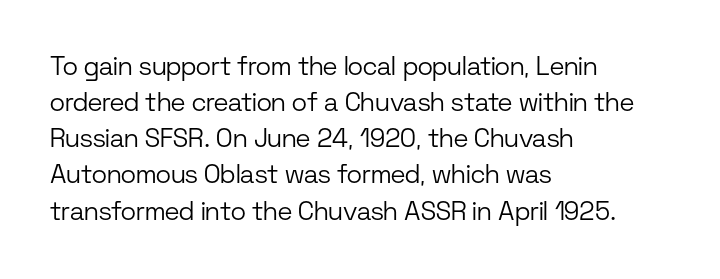
Teacher's note: observe the even left margin — that is flush-left alignment. Students, note that the glyphs here touch the page at normal intervals. Do the letters lean? They stand straight. Descenders hang freely into open space. Stem width sits at or under what a default text font uses.
